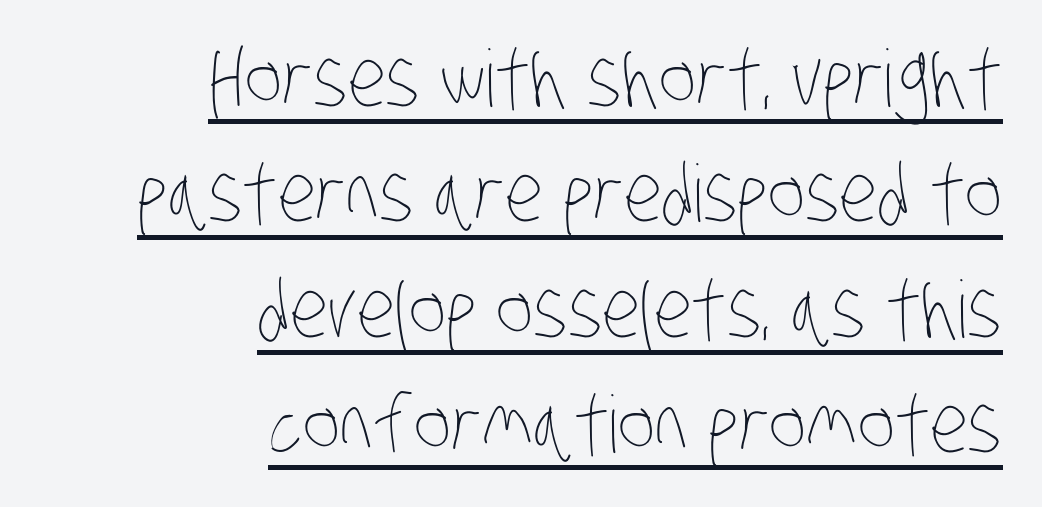
Ink coverage per letter is moderate at most. Look at the tracking — it's just the regular setting, nothing added. Where is the straight margin? On the right. A typographer would call this underscored text. Baseline-to-baseline distance is the conventional proportion of letter height. Each letter keeps its own natural width here, so spacing adapts to shape.
